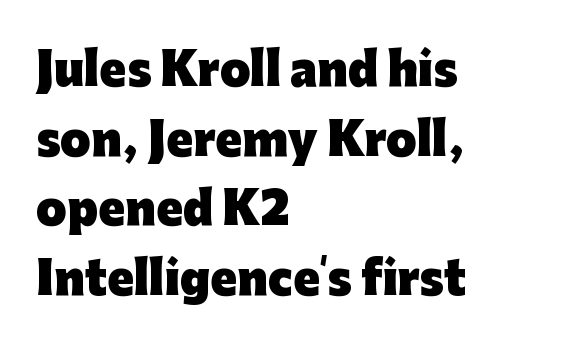
{"serif": "no", "italic": "no", "bold": "yes", "weight": "heavy", "width": "normal", "stroke_contrast": "low", "x_height": "medium", "monospaced": "no", "underline": "no", "align": "left", "line_spacing": "normal", "line_spacing_ratio": 1.58, "letter_spacing": "normal", "letter_spacing_em": 0.0, "glyph_px": 44}
